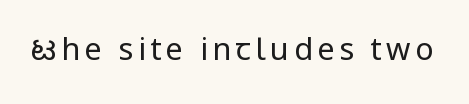
Q: Is the text bold? A: No.
Q: Is the text italic (slanted)? A: No, it is upright.
Q: Is the typeface a serif or a sans-serif typeface? A: Sans-serif.
Q: Is the text underlined? A: No.
Q: Width (condensed, normal, or wide)? A: Condensed.
Q: Stroke contrast? A: Low.
Q: x-height? A: Large.
Q: Monospaced? A: No.
